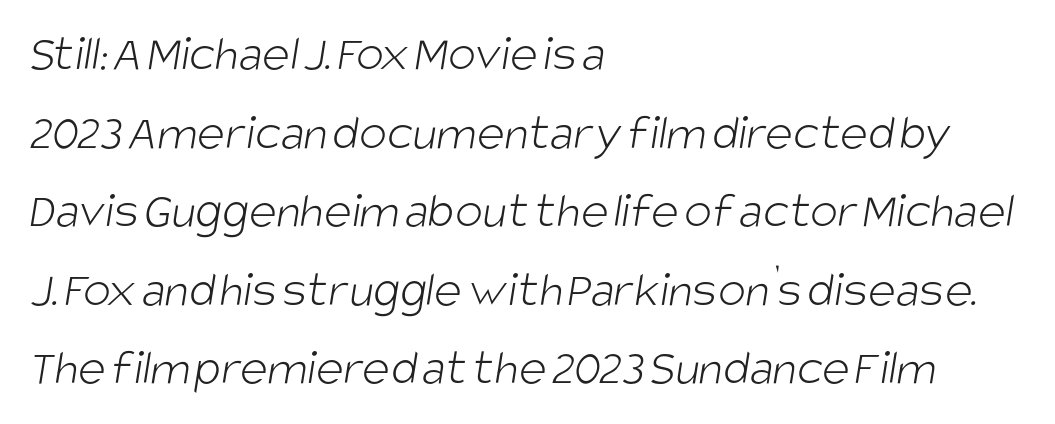
{"serif": "no", "bold": "no", "weight": "light", "width": "condensed", "stroke_contrast": "low", "x_height": "large", "monospaced": "no", "underline": "no", "align": "left", "line_spacing": "normal", "line_spacing_ratio": 1.51, "letter_spacing": "normal", "letter_spacing_em": 0.0, "glyph_px": 52}
